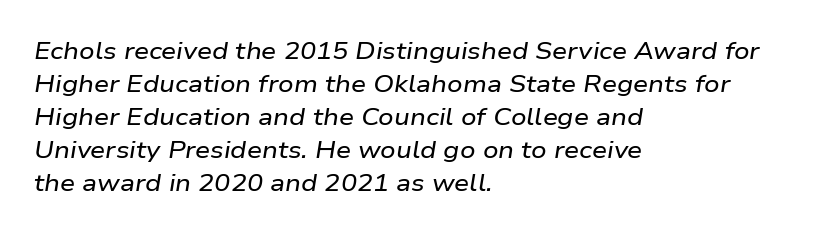
Q: Is the text italic (slanted)? A: Yes, it leans right by about 9 degrees.
Q: Is the text underlined? A: No.
Q: How is the paragraph aligned? A: Left-aligned.
Q: Is the spacing between letters normal or unusually wide? A: Normal.
Q: Is the spacing between lines tight, normal or loose? A: Normal.
